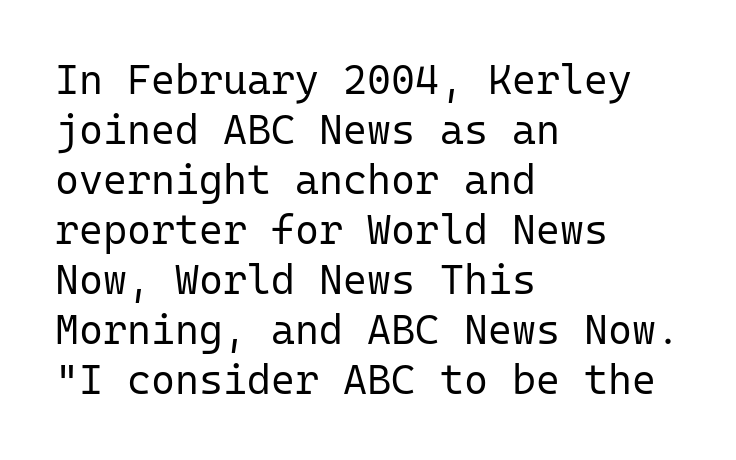
Which margin do the lines hug? The left one — the right edge is uneven. If you drew a line through each stem, it would be perfectly vertical. Every character here occupies the same horizontal width, giving the sample a typewriter-like rhythm. Anything drawn beneath the words? Only blank space. You can tell from the bare stems that sans-serif type was used. Does extra space separate the letters? No, they use regular spacing.
